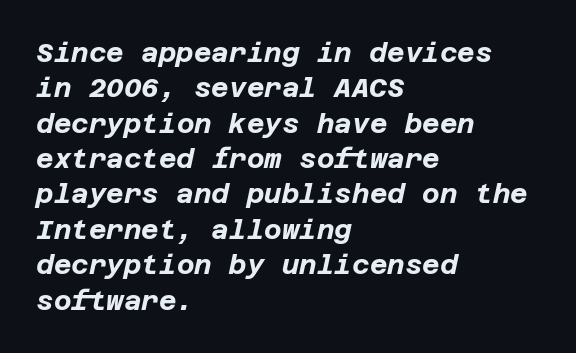
The image shows 27 px bold type, italic (leaning right); set left-aligned, normal line spacing (1.31x), normal letter spacing, not underlined.
